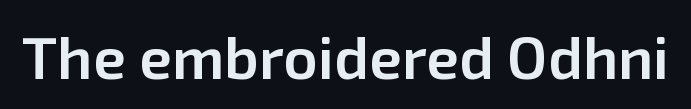
{"serif": "no", "italic": "no", "bold": "semi", "weight": "semibold", "width": "normal", "stroke_contrast": "low", "x_height": "medium", "monospaced": "no", "underline": "no", "letter_spacing": "normal", "letter_spacing_em": 0.0, "glyph_px": 60}
